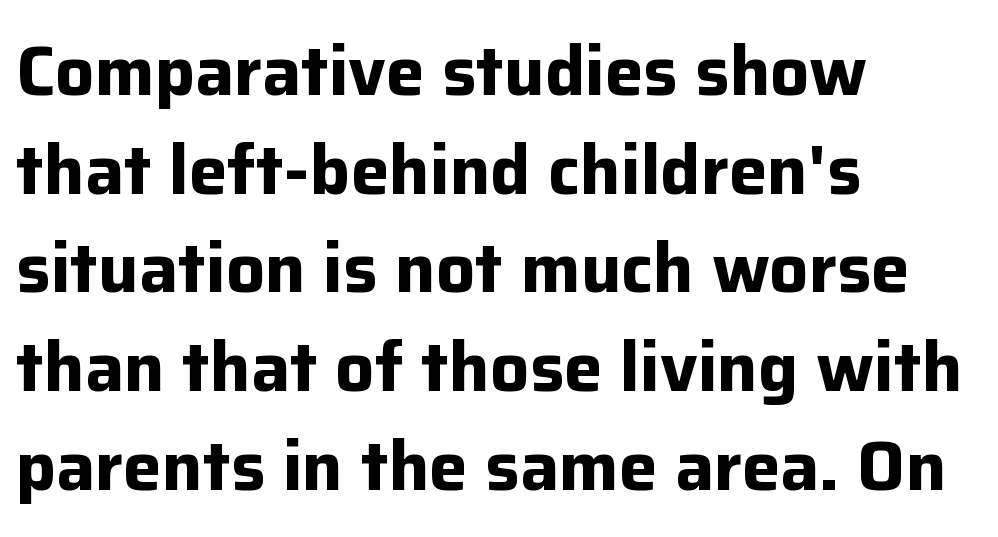
Q: Is the text bold? A: Yes.
Q: Is the text italic (slanted)? A: No, it is upright.
Q: Is the typeface a serif or a sans-serif typeface? A: Sans-serif.
Q: Is the text underlined? A: No.
Q: How is the paragraph aligned? A: Left-aligned.
Q: Is the spacing between letters normal or unusually wide? A: Normal.
Q: Is the spacing between lines tight, normal or loose? A: Normal.
Q: Width (condensed, normal, or wide)? A: Normal.
Q: Stroke contrast? A: Low.
Q: x-height? A: Medium.
Q: Monospaced? A: No.
